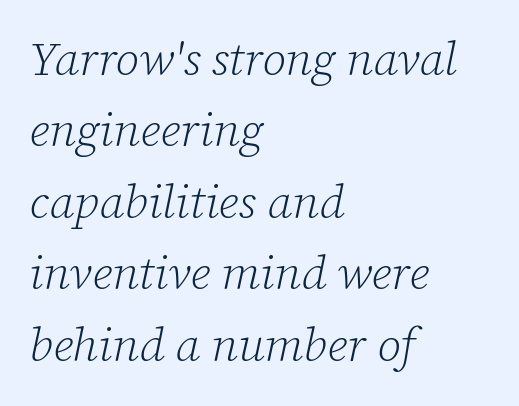
Q: Is the text bold? A: No.
Q: Is the text italic (slanted)? A: Yes, it leans right by about 12 degrees.
Q: Is the typeface a serif or a sans-serif typeface? A: Serif.
Q: Is the text underlined? A: No.
Q: How is the paragraph aligned? A: Left-aligned.
Q: Is the spacing between letters normal or unusually wide? A: Normal.
Q: Is the spacing between lines tight, normal or loose? A: Normal.
Q: Width (condensed, normal, or wide)? A: Normal.
Q: Stroke contrast? A: Low.
Q: x-height? A: Medium.
Q: Monospaced? A: No.
